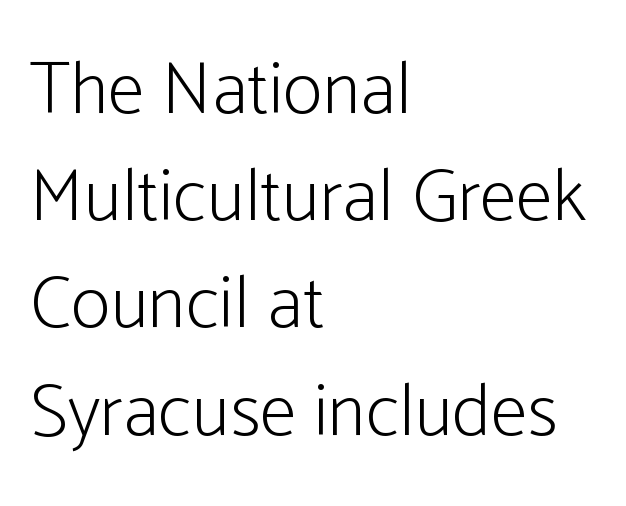
{"serif": "no", "italic": "no", "bold": "no", "weight": "light", "width": "condensed", "stroke_contrast": "low", "x_height": "medium", "monospaced": "no", "underline": "no", "align": "left", "line_spacing": "normal", "line_spacing_ratio": 1.43, "letter_spacing": "normal", "letter_spacing_em": 0.0, "glyph_px": 75}
